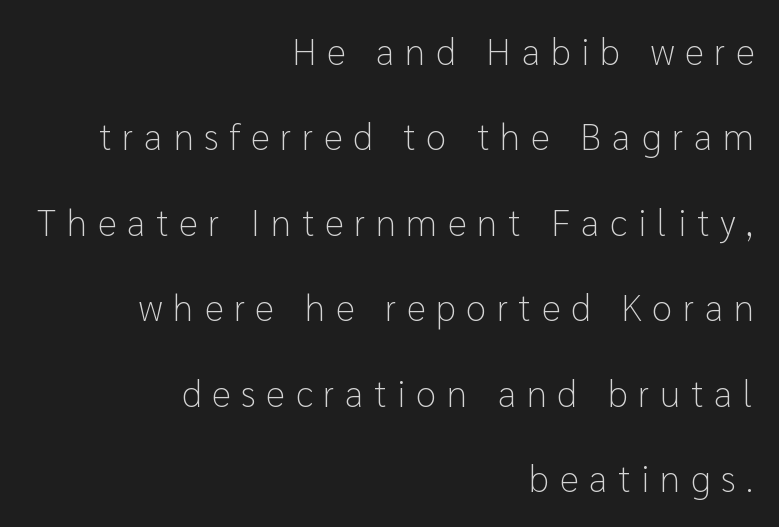
{"serif": "no", "italic": "no", "bold": "no", "weight": "light", "width": "normal", "stroke_contrast": "low", "x_height": "medium", "monospaced": "no", "underline": "no", "align": "right", "line_spacing": "loose", "line_spacing_ratio": 2.31, "letter_spacing": "wide", "letter_spacing_em": 0.29, "glyph_px": 37}
